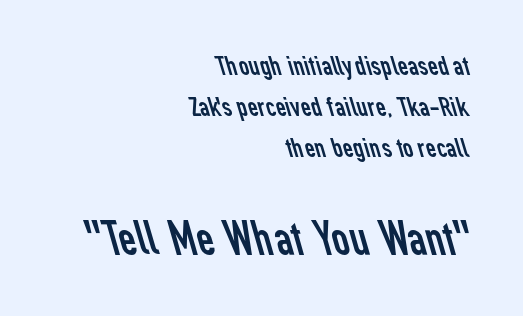
{"serif": "no", "bold": "no", "weight": "regular", "width": "normal", "stroke_contrast": "low", "x_height": "medium", "monospaced": "no", "underline": "no", "align": "right", "line_spacing": "normal", "line_spacing_ratio": 1.46, "letter_spacing": "normal", "letter_spacing_em": 0.0, "larger_block": "second", "size_ratio": 1.75, "glyph_px": 49}
